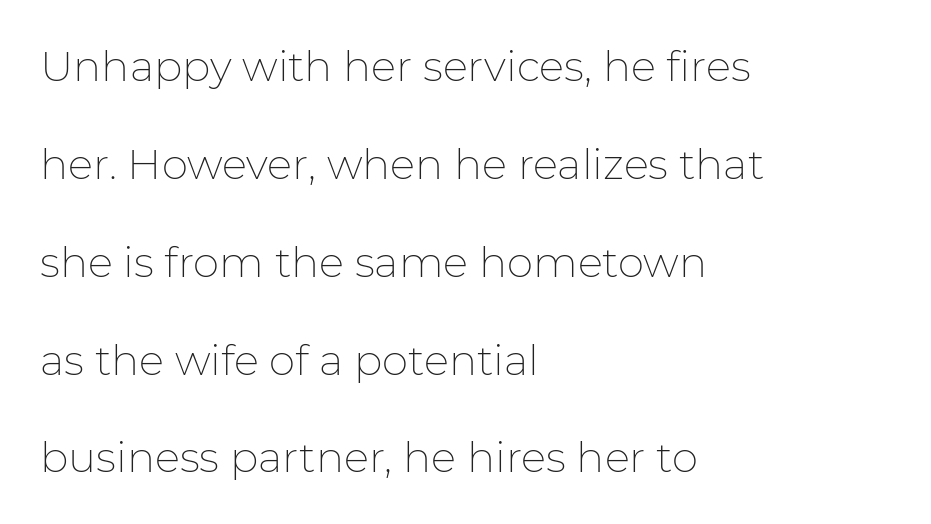
The image shows 42 px thin sans-serif type, upright; set left-aligned, loose line spacing (2.33x), normal letter spacing, not underlined; low stroke contrast and a medium x-height.
